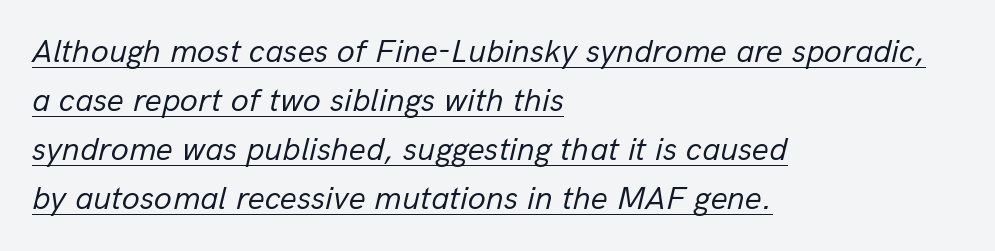
Q: Is the text bold? A: No.
Q: Is the text italic (slanted)? A: Yes, it leans right by about 13 degrees.
Q: Is the text underlined? A: Yes.
Q: How is the paragraph aligned? A: Left-aligned.
Q: Is the spacing between letters normal or unusually wide? A: Normal.
Q: Is the spacing between lines tight, normal or loose? A: Normal.
Q: Width (condensed, normal, or wide)? A: Normal.
Q: Stroke contrast? A: Low.
Q: x-height? A: Medium.
Q: Monospaced? A: No.
